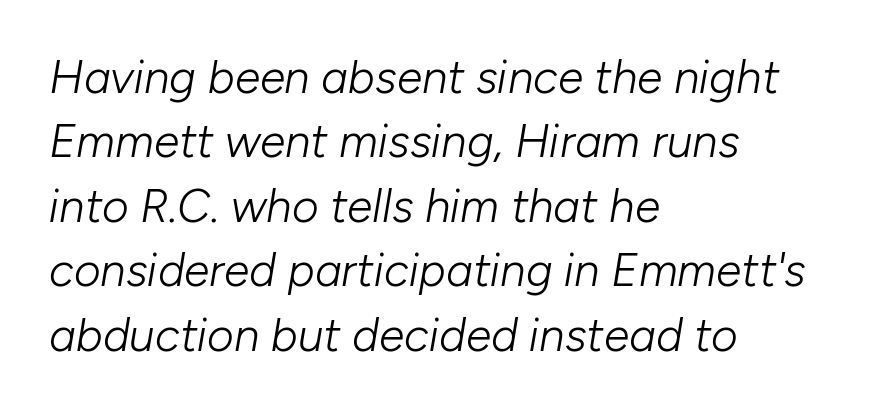
Observe the ordinary spacing: letters are neighbours, not strangers. Note the varied advance widths — an 'i' is clearly narrower than an 'm'. Baseline-to-baseline distance is the conventional proportion of letter height. Short and long lines alike share a common starting point at left.
